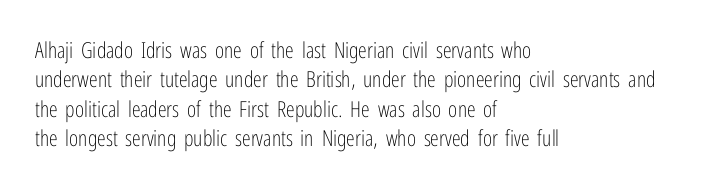
The image shows 22 px text type, upright; set left-aligned, normal line spacing (1.34x), normal letter spacing, not underlined.
